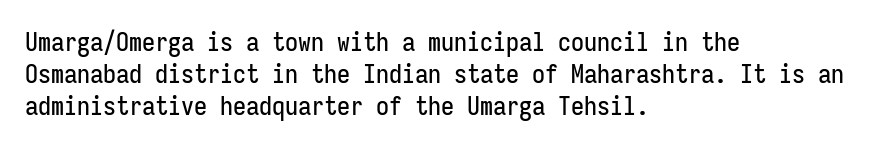
{"italic": "no", "underline": "no", "align": "left", "line_spacing_ratio": 1.23, "letter_spacing": "normal", "letter_spacing_em": 0.0, "glyph_px": 26}
